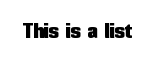
{"italic": "no", "underline": "no", "letter_spacing": "normal", "letter_spacing_em": 0.0, "glyph_px": 21}
